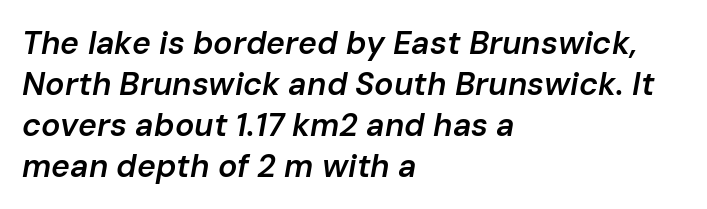
{"italic": "yes", "lean": "right", "slant_degrees": 10, "bold": "semi", "weight": "semibold", "width": "normal", "stroke_contrast": "low", "x_height": "medium", "monospaced": "no", "underline": "no", "align": "left", "line_spacing": "normal", "line_spacing_ratio": 1.28, "letter_spacing": "normal", "letter_spacing_em": 0.0, "glyph_px": 32}
